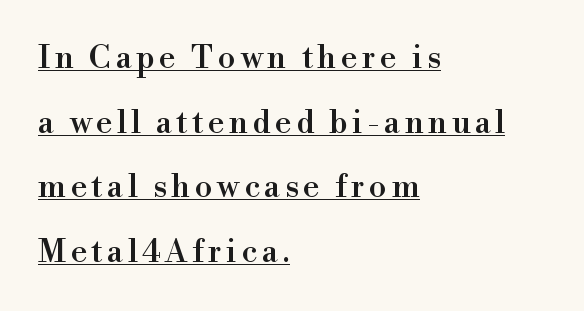
Q: Is the text italic (slanted)? A: No, it is upright.
Q: Is the typeface a serif or a sans-serif typeface? A: Serif.
Q: Is the text underlined? A: Yes.
Q: How is the paragraph aligned? A: Left-aligned.
Q: Is the spacing between lines tight, normal or loose? A: Loose.
Q: Width (condensed, normal, or wide)? A: Normal.
Q: x-height? A: Small.
Q: Monospaced? A: No.
